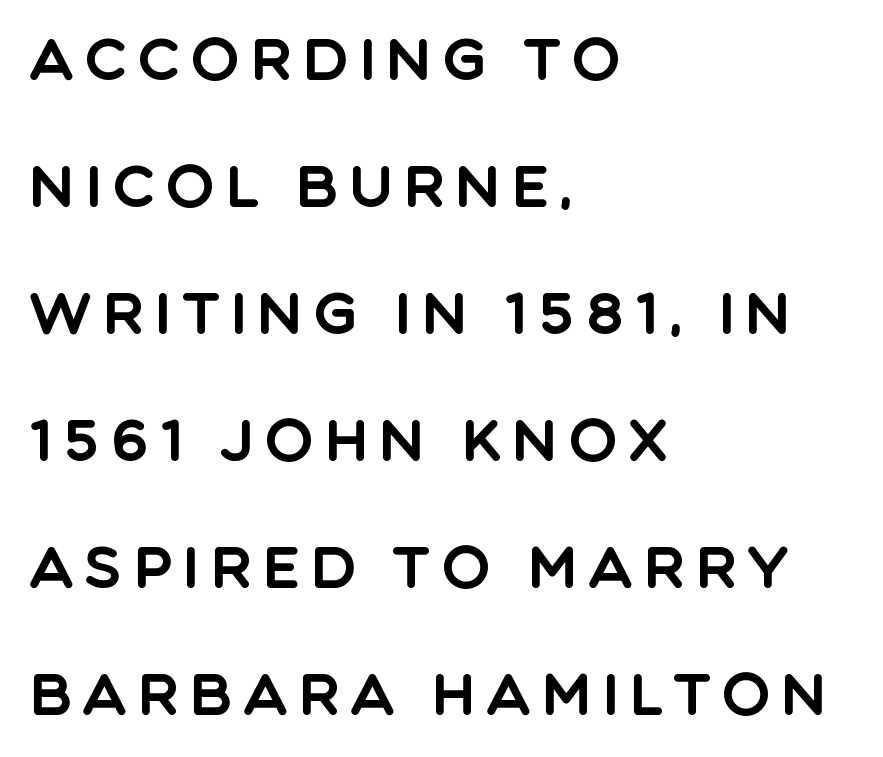
{"serif": "no", "italic": "no", "width": "normal", "x_height": "large", "monospaced": "no", "underline": "no", "align": "left", "line_spacing": "loose", "line_spacing_ratio": 2.19, "glyph_px": 58}
